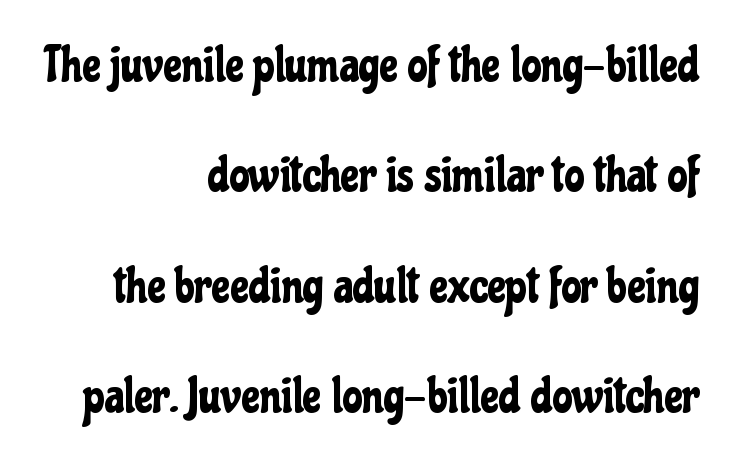
The image shows 50 px condensed sans-serif type, upright; set right-aligned, loose line spacing (2.21x), normal letter spacing, not underlined; low stroke contrast and a medium x-height.
